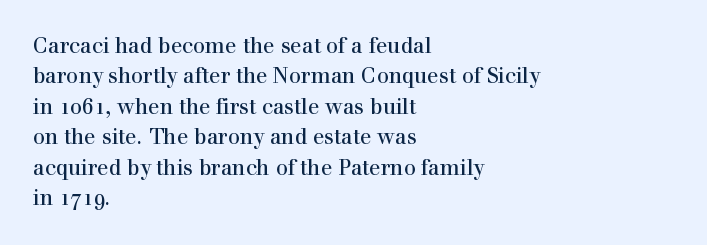
A bare baseline throughout the passage. This rendering uses left alignment, leaving the right contour irregular. Vertical strokes here are truly vertical. Glyph-to-glyph distance matches everyday printed text. If you measured baseline to baseline, you'd find a middling distance.
